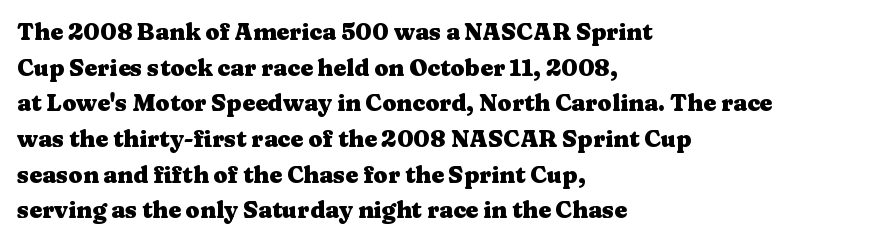
Q: Is the text bold? A: Yes.
Q: Is the text italic (slanted)? A: No, it is upright.
Q: Is the text underlined? A: No.
Q: How is the paragraph aligned? A: Left-aligned.
Q: Is the spacing between letters normal or unusually wide? A: Normal.
Q: Is the spacing between lines tight, normal or loose? A: Normal.
